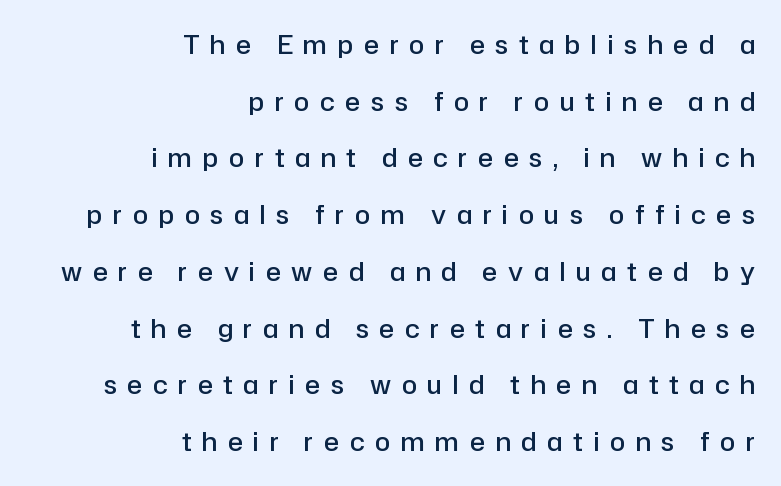
The image shows 25 px text type, upright; set right-aligned, loose line spacing (2.27x), unusually wide letter spacing (+0.43 em), not underlined.
